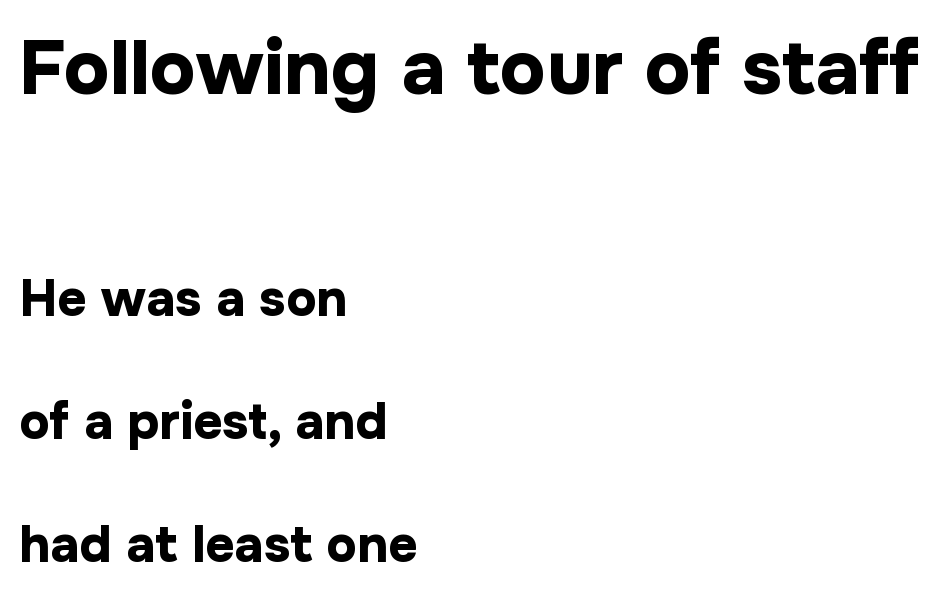
Q: Is the text bold? A: Yes.
Q: Is the text italic (slanted)? A: No, it is upright.
Q: Is the typeface a serif or a sans-serif typeface? A: Sans-serif.
Q: Is the text underlined? A: No.
Q: How is the paragraph aligned? A: Left-aligned.
Q: Is the spacing between letters normal or unusually wide? A: Normal.
Q: Is the spacing between lines tight, normal or loose? A: Loose.
Q: Which block of text is set in a larger size, the first (top) or the second (bottom)? A: The first (top) one.
Q: Width (condensed, normal, or wide)? A: Normal.
Q: Stroke contrast? A: Low.
Q: x-height? A: Medium.
Q: Monospaced? A: No.
